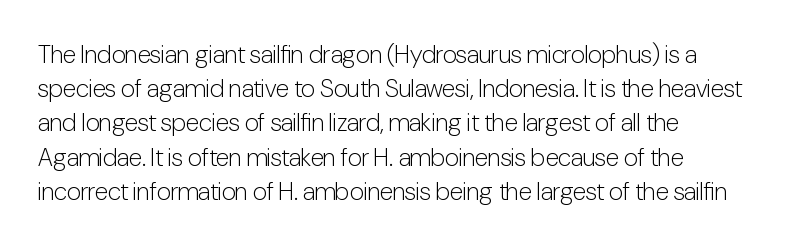
{"italic": "no", "bold": "no", "underline": "no", "align": "left", "line_spacing": "normal", "line_spacing_ratio": 1.37, "letter_spacing": "normal", "letter_spacing_em": 0.0, "glyph_px": 25}
